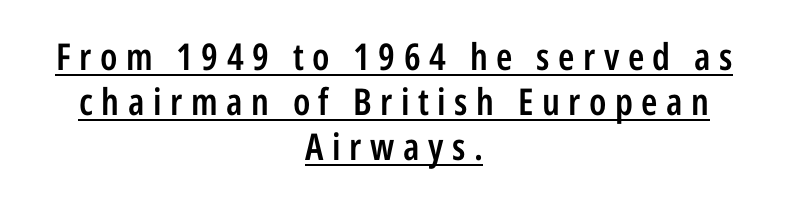
The image shows 37 px semibold, condensed sans-serif type, upright; set centered, line spacing 1.22x, unusually wide letter spacing (+0.23 em), underlined; low stroke contrast and a medium x-height.
